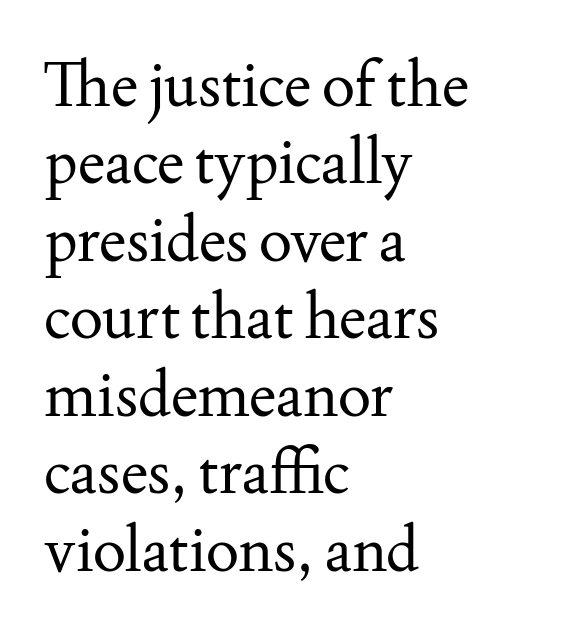
A typesetter would label this face a serif. The rendering anchors every line to the left-hand side. In terms of posture, this sample is upright. Each row of text sits above clean, open space. Spacing verdict: proportional, widths tailored to each character.
